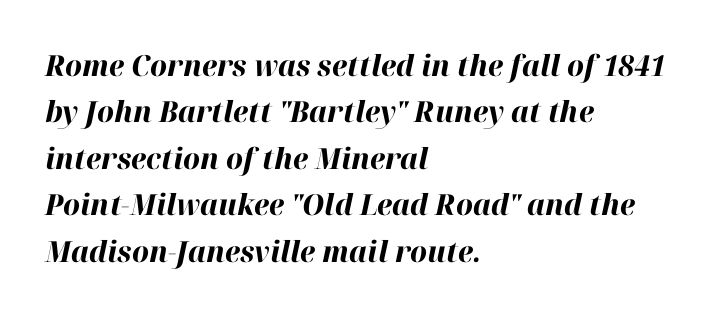
How are the letters spaced? Ordinarily, with no added tracking. Leftover space on each line is placed entirely after the last word. Stroke thickness is high; the sample reads as a true bold. Does the leading feel generous? No, just average. The area under the type is left untouched. The lettering tilts uniformly, giving the passage an italic look.
